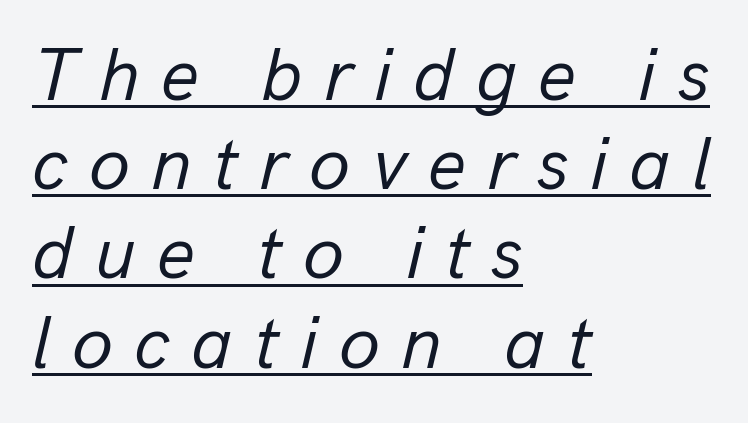
The image shows 75 px regular-weight type, italic (leaning right); set left-aligned, line spacing 1.19x, unusually wide letter spacing (+0.28 em), underlined; low stroke contrast and a medium x-height.
